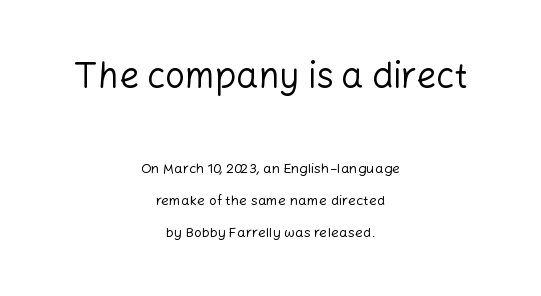
The image shows 35 px regular-weight sans-serif type, upright; set centered, loose line spacing (2.29x), normal letter spacing, not underlined; the first (top) block is 2.5x larger; low stroke contrast and a medium x-height.
